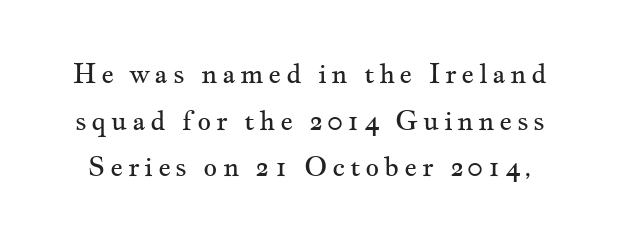
Q: Is the text bold? A: No.
Q: Is the text italic (slanted)? A: No, it is upright.
Q: Is the text underlined? A: No.
